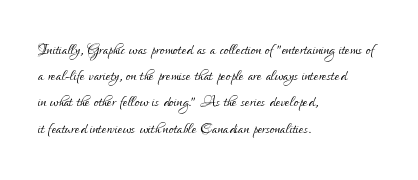
The image shows 21 px text type; set left-aligned, normal line spacing (1.25x), normal letter spacing, not underlined.
